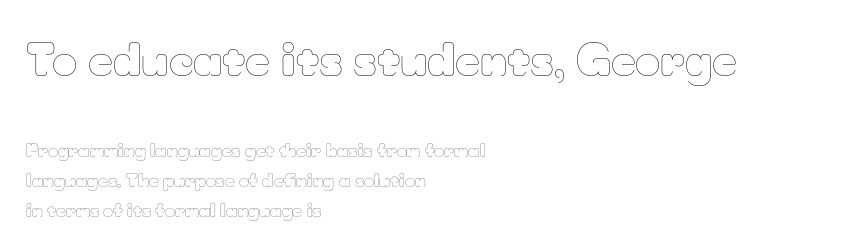
The image shows 43 px thin type, upright; set left-aligned, line spacing 1.78x, normal letter spacing, not underlined; the first (top) block is 2.53x larger; low stroke contrast and a small x-height.
